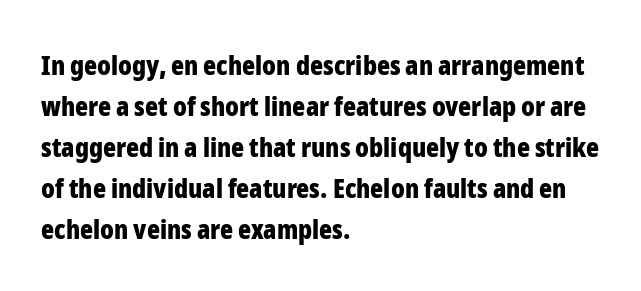
{"italic": "no", "bold": "yes", "underline": "no", "align": "left", "line_spacing": "normal", "line_spacing_ratio": 1.52, "letter_spacing": "normal", "letter_spacing_em": 0.0, "glyph_px": 27}
